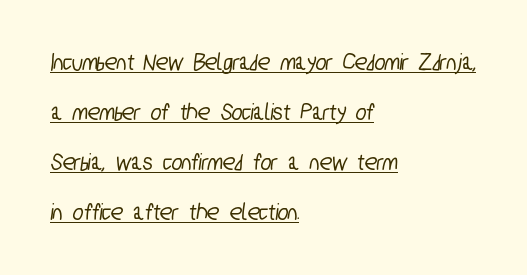
The image shows 25 px text type; set left-aligned, loose line spacing (2.0x), normal letter spacing, underlined.
